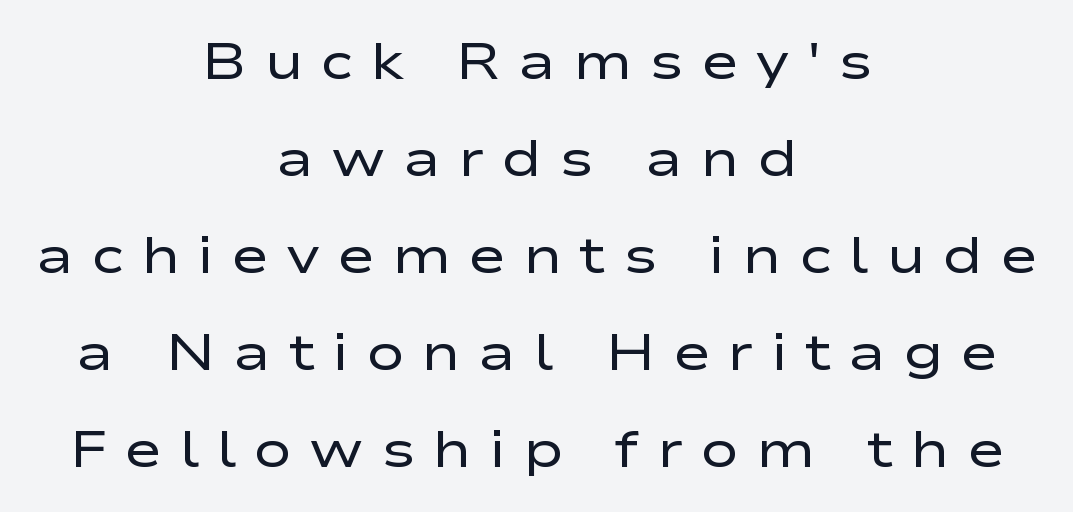
Q: Is the text bold? A: No.
Q: Is the text italic (slanted)? A: No, it is upright.
Q: Is the typeface a serif or a sans-serif typeface? A: Sans-serif.
Q: Is the text underlined? A: No.
Q: How is the paragraph aligned? A: Centered.
Q: Is the spacing between letters normal or unusually wide? A: Unusually wide.
Q: Is the spacing between lines tight, normal or loose? A: Loose.
Q: Width (condensed, normal, or wide)? A: Wide.
Q: Stroke contrast? A: Low.
Q: x-height? A: Medium.
Q: Monospaced? A: No.
